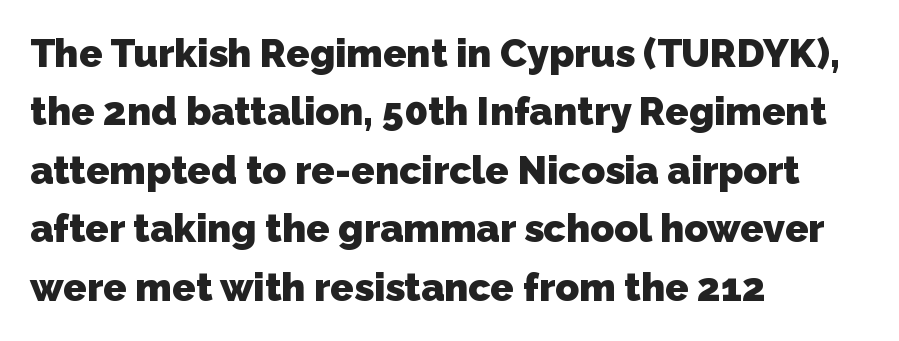
Q: Is the text bold? A: Yes.
Q: Is the typeface a serif or a sans-serif typeface? A: Sans-serif.
Q: Is the text underlined? A: No.
Q: How is the paragraph aligned? A: Left-aligned.
Q: Is the spacing between letters normal or unusually wide? A: Normal.
Q: Is the spacing between lines tight, normal or loose? A: Normal.
Q: Width (condensed, normal, or wide)? A: Normal.
Q: Stroke contrast? A: Low.
Q: x-height? A: Medium.
Q: Monospaced? A: No.
